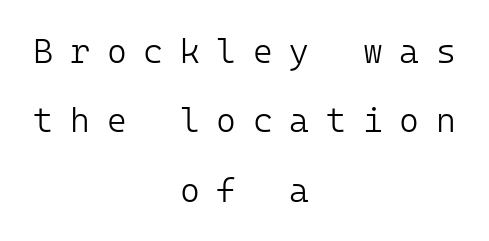
Q: Is the text bold? A: No.
Q: Is the text italic (slanted)? A: No, it is upright.
Q: Is the typeface a serif or a sans-serif typeface? A: Sans-serif.
Q: Is the text underlined? A: No.
Q: How is the paragraph aligned? A: Centered.
Q: Is the spacing between letters normal or unusually wide? A: Unusually wide.
Q: Is the spacing between lines tight, normal or loose? A: Loose.
Q: Width (condensed, normal, or wide)? A: Normal.
Q: Stroke contrast? A: Low.
Q: x-height? A: Medium.
Q: Monospaced? A: Yes.
